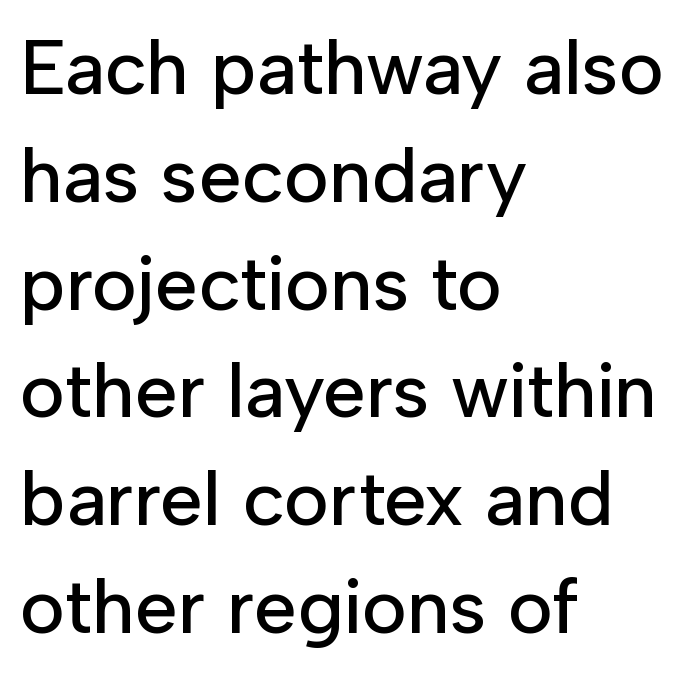
Q: Is the text italic (slanted)? A: No, it is upright.
Q: Is the typeface a serif or a sans-serif typeface? A: Sans-serif.
Q: Is the text underlined? A: No.
Q: How is the paragraph aligned? A: Left-aligned.
Q: Is the spacing between letters normal or unusually wide? A: Normal.
Q: Is the spacing between lines tight, normal or loose? A: Normal.
Q: Width (condensed, normal, or wide)? A: Normal.
Q: Stroke contrast? A: Low.
Q: x-height? A: Medium.
Q: Monospaced? A: No.
